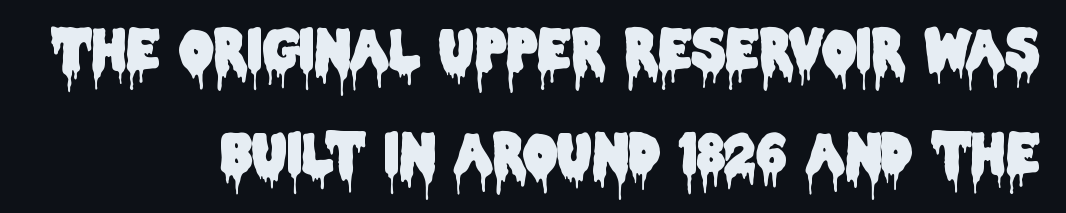
No italicization has been applied; the sample stays upright. Glance below the letters and you will spot only blank space. Grotesque or geometric, the face here clearly has no serifs. A typesetter would call this zero additional tracking.
